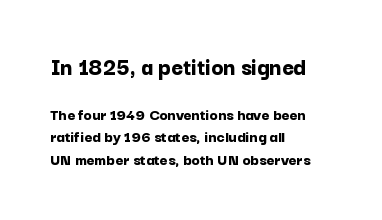
The image shows 25 px bold type, upright; set left-aligned, normal line spacing (1.32x), normal letter spacing, not underlined; the first (top) block is 1.47x larger.
